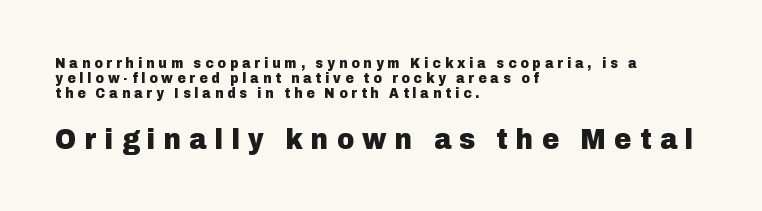
Q: Is the text bold? A: Yes.
Q: Is the text italic (slanted)? A: No, it is upright.
Q: Is the typeface a serif or a sans-serif typeface? A: Sans-serif.
Q: Is the text underlined? A: No.
Q: How is the paragraph aligned? A: Left-aligned.
Q: Is the spacing between letters normal or unusually wide? A: Unusually wide.
Q: Is the spacing between lines tight, normal or loose? A: Tight.
Q: Which block of text is set in a larger size, the first (top) or the second (bottom)? A: The second (bottom) one.
Q: Width (condensed, normal, or wide)? A: Normal.
Q: Stroke contrast? A: Low.
Q: x-height? A: Medium.
Q: Monospaced? A: No.
